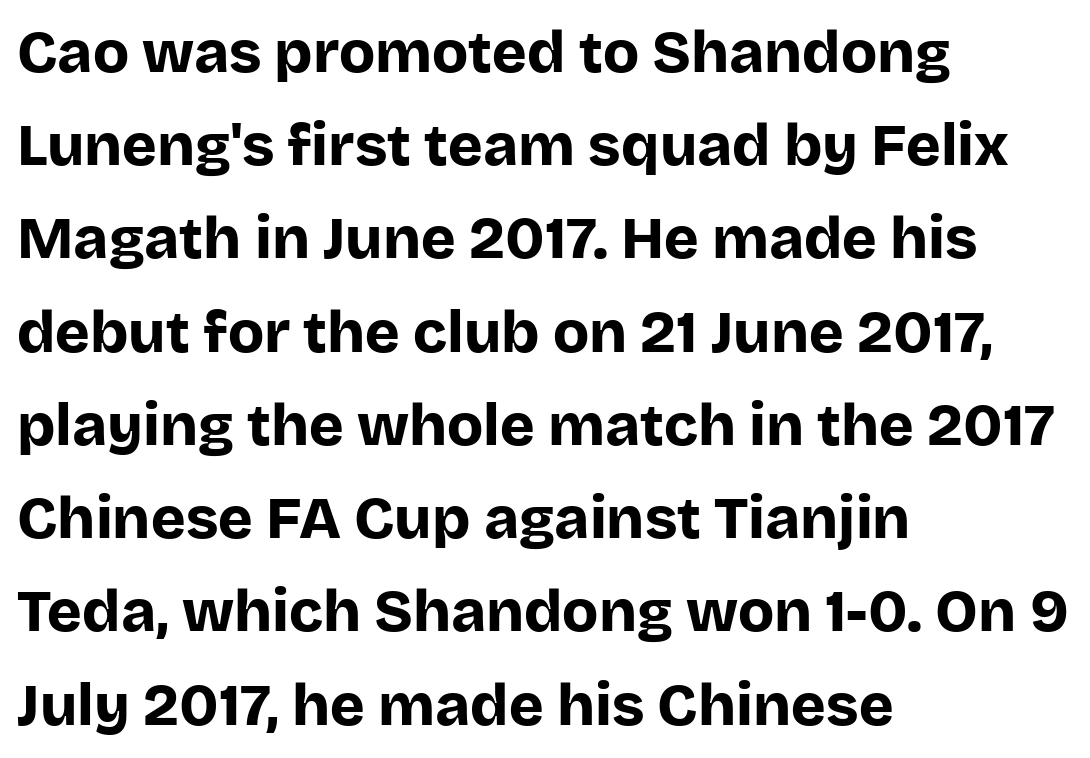
{"serif": "no", "italic": "no", "bold": "yes", "weight": "bold", "width": "normal", "stroke_contrast": "low", "x_height": "large", "monospaced": "no", "underline": "no", "align": "left", "line_spacing": "normal", "line_spacing_ratio": 1.58, "letter_spacing": "normal", "letter_spacing_em": 0.0, "glyph_px": 59}
